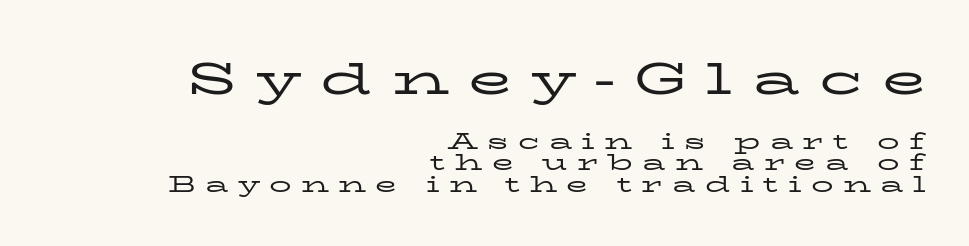
The image shows 45 px regular-weight, wide serif type, upright; set right-aligned, tight line spacing (0.99x), unusually wide letter spacing (+0.43 em), not underlined; the first (top) block is 2.05x larger; low stroke contrast and a medium x-height.
